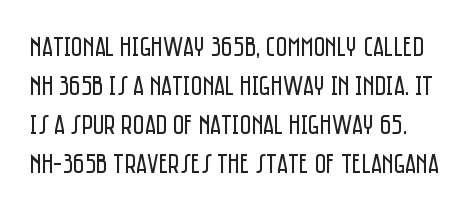
Q: Is the text bold? A: No.
Q: Is the text italic (slanted)? A: No, it is upright.
Q: Is the typeface a serif or a sans-serif typeface? A: Sans-serif.
Q: Is the text underlined? A: No.
Q: Is the spacing between letters normal or unusually wide? A: Normal.
Q: Is the spacing between lines tight, normal or loose? A: Normal.
Q: Width (condensed, normal, or wide)? A: Condensed.
Q: Stroke contrast? A: Low.
Q: x-height? A: Large.
Q: Monospaced? A: No.
